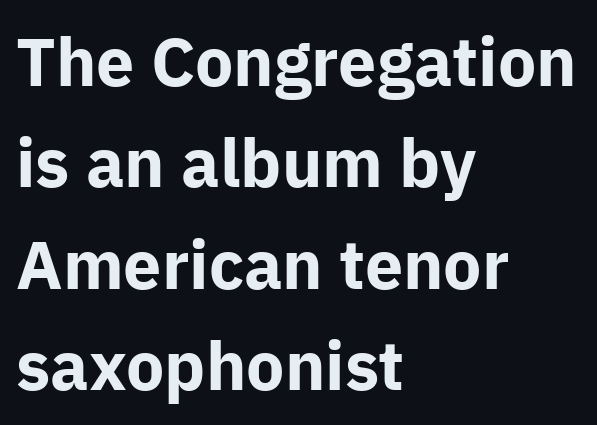
The rows are spaced the way most documents space them. Weight: bold. Letterform terminals end flat and unadorned throughout the passage. Letter spacing: default. The typesetter chose a ragged-right arrangement here.
